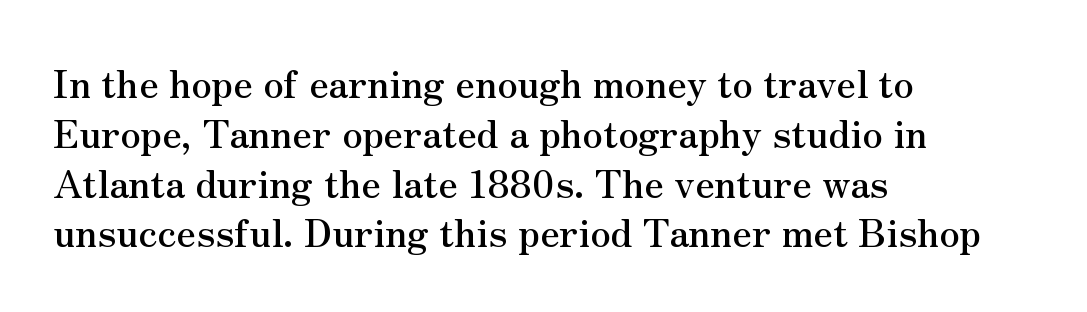
Clear beneath every line of the passage. A typesetter would call this leading conventional body-copy spacing. Is this a fixed-width face? No — the glyphs have proportional, varying widths. The type family on display is of the serif kind.
